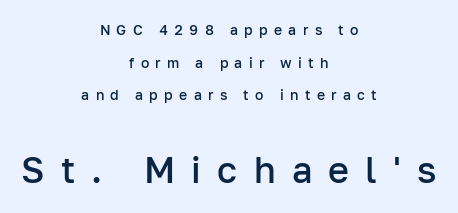
{"serif": "no", "italic": "no", "bold": "semi", "weight": "semibold", "width": "normal", "stroke_contrast": "low", "x_height": "medium", "monospaced": "no", "underline": "no", "align": "center", "line_spacing": "loose", "line_spacing_ratio": 2.33, "letter_spacing": "wide", "letter_spacing_em": 0.45, "larger_block": "second", "size_ratio": 2.57, "glyph_px": 36}
